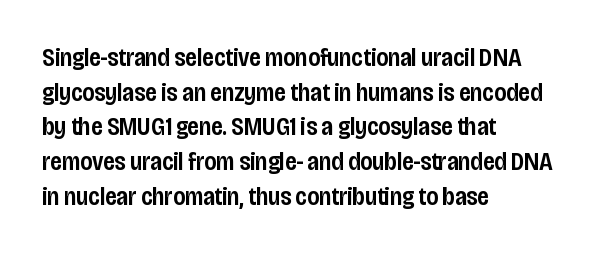
Q: Is the text bold? A: Semi-bold.
Q: Is the text italic (slanted)? A: No, it is upright.
Q: Is the text underlined? A: No.
Q: How is the paragraph aligned? A: Left-aligned.
Q: Is the spacing between letters normal or unusually wide? A: Normal.
Q: Is the spacing between lines tight, normal or loose? A: Normal.
